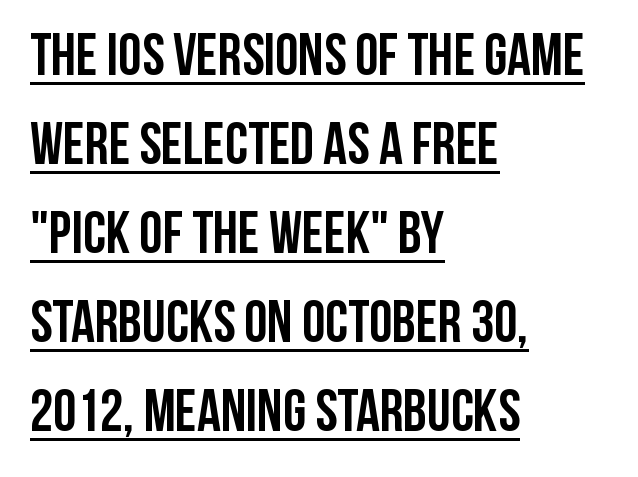
The image shows 59 px semibold, condensed sans-serif type, upright; set left-aligned, normal line spacing (1.51x), normal letter spacing, underlined; low stroke contrast and a large x-height.
